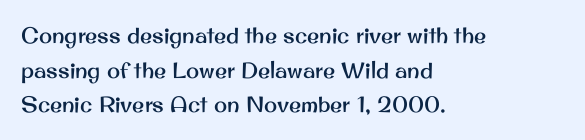
The setting favours the left margin, as ordinary paragraphs usually do. The letters stand straight up with perfectly vertical stems. Baseline-to-baseline distance is the conventional proportion of letter height. Beneath every word, the page is bare. Is the letter spacing exaggerated? No — it looks like the ordinary default.
